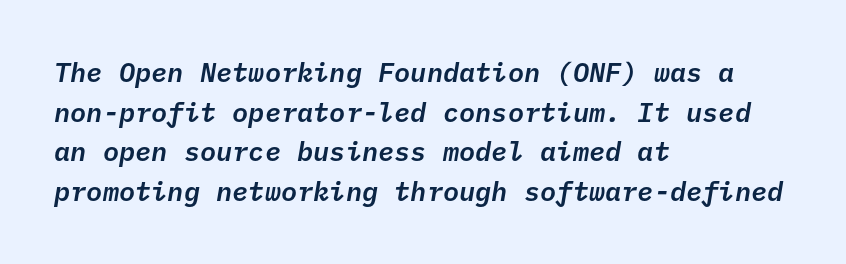
The rendering keeps characters at their native spacing. What's the leading like? Ordinary, nothing unusual. No word sits above an underline. Which margin do the lines hug? The left one — the right edge is uneven. The passage shown leans; its letterforms are oblique.
